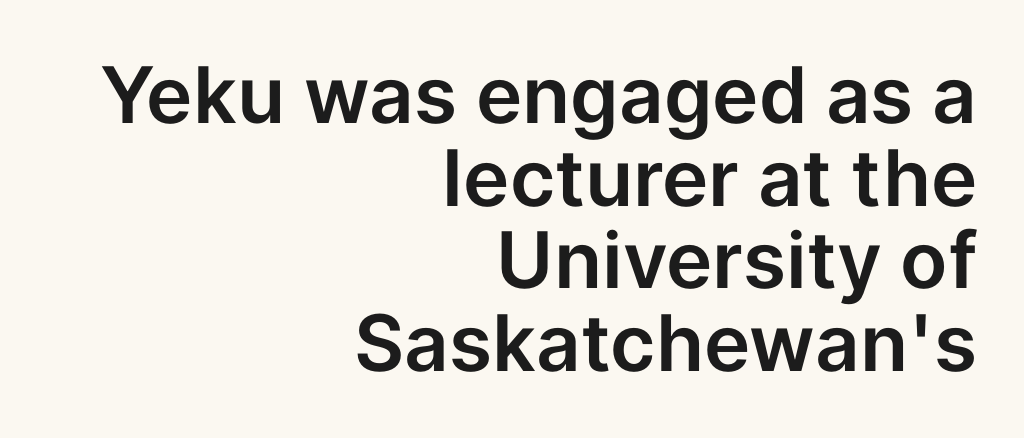
Q: Is the text italic (slanted)? A: No, it is upright.
Q: Is the typeface a serif or a sans-serif typeface? A: Sans-serif.
Q: Is the text underlined? A: No.
Q: How is the paragraph aligned? A: Right-aligned.
Q: Is the spacing between letters normal or unusually wide? A: Normal.
Q: Is the spacing between lines tight, normal or loose? A: Tight.
Q: Width (condensed, normal, or wide)? A: Normal.
Q: Stroke contrast? A: Low.
Q: x-height? A: Medium.
Q: Monospaced? A: No.
